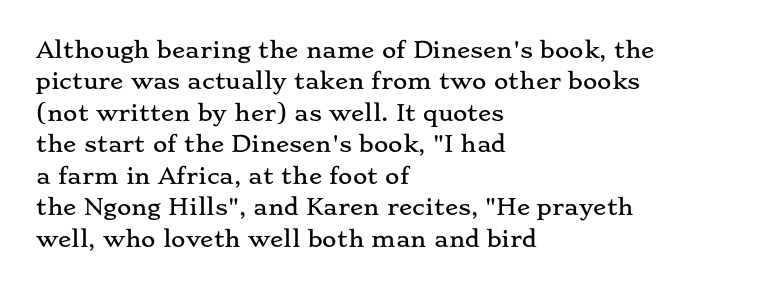
{"italic": "no", "underline": "no", "align": "left", "line_spacing": "normal", "line_spacing_ratio": 1.43, "letter_spacing": "normal", "letter_spacing_em": 0.0, "glyph_px": 22}
